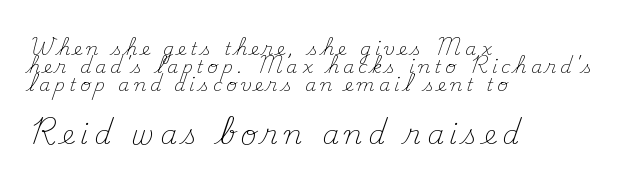
The image shows 27 px text type; set left-aligned, tight line spacing (1.01x), unusually wide letter spacing (+0.22 em), not underlined; the second (bottom) block is 1.5x larger.
